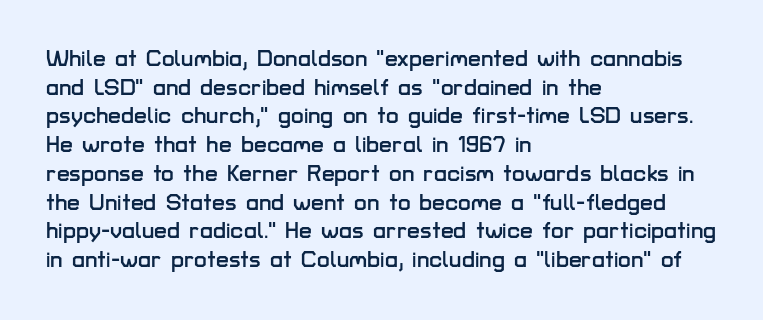
{"italic": "no", "underline": "no", "align": "left", "line_spacing": "normal", "line_spacing_ratio": 1.25, "letter_spacing": "normal", "letter_spacing_em": 0.0, "glyph_px": 23}
